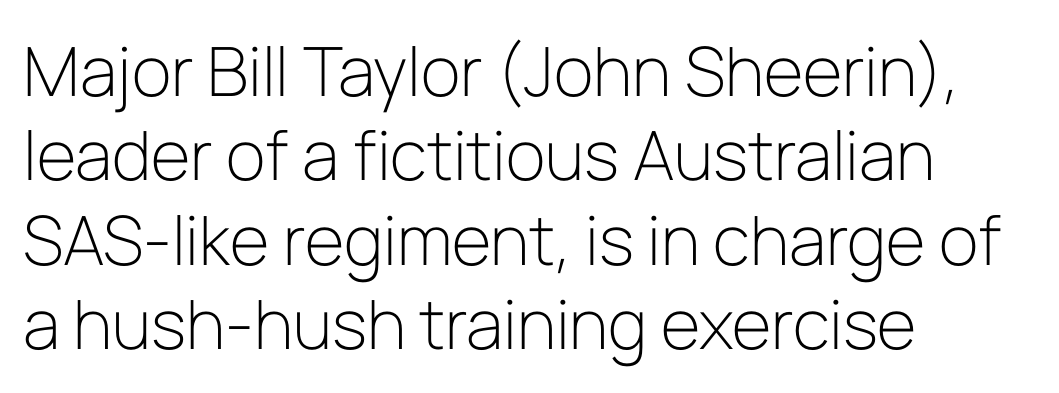
The image shows 68 px light sans-serif type, upright; set left-aligned, line spacing 1.24x, normal letter spacing, not underlined; low stroke contrast and a medium x-height.
